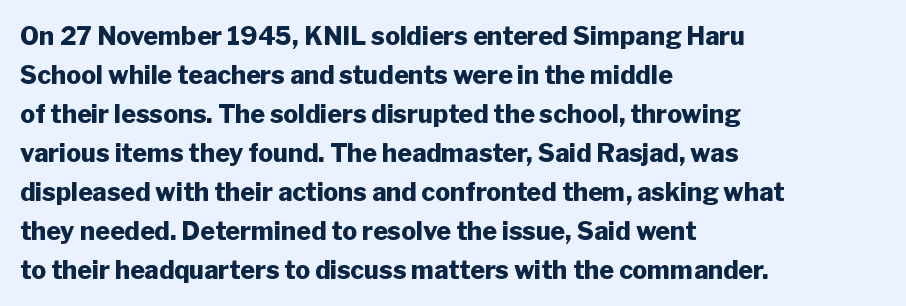
The image shows 25 px bold type, upright; set left-aligned, normal line spacing (1.56x), normal letter spacing, not underlined.
